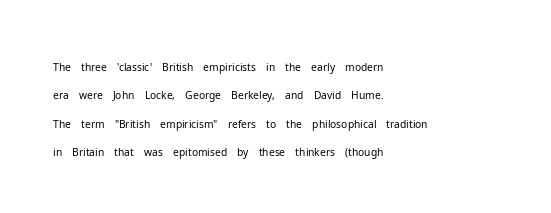
The image shows 21 px text type, upright; set left-aligned, normal line spacing (1.35x), normal letter spacing, not underlined.
